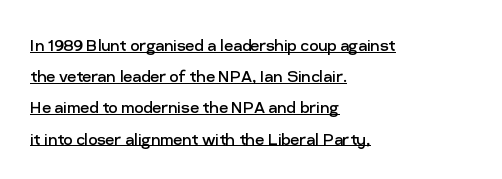
The image shows 20 px text type, upright; set left-aligned, normal line spacing (1.56x), normal letter spacing, underlined.
